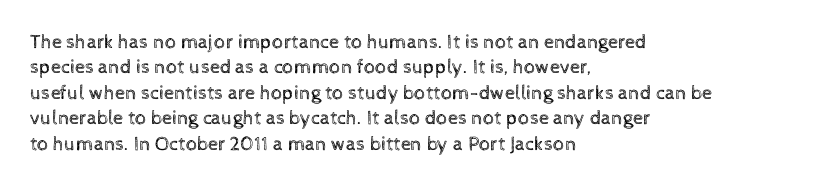
Q: Is the text bold? A: No.
Q: Is the text italic (slanted)? A: No, it is upright.
Q: Is the text underlined? A: No.
Q: How is the paragraph aligned? A: Left-aligned.
Q: Is the spacing between letters normal or unusually wide? A: Normal.
Q: Is the spacing between lines tight, normal or loose? A: Normal.
